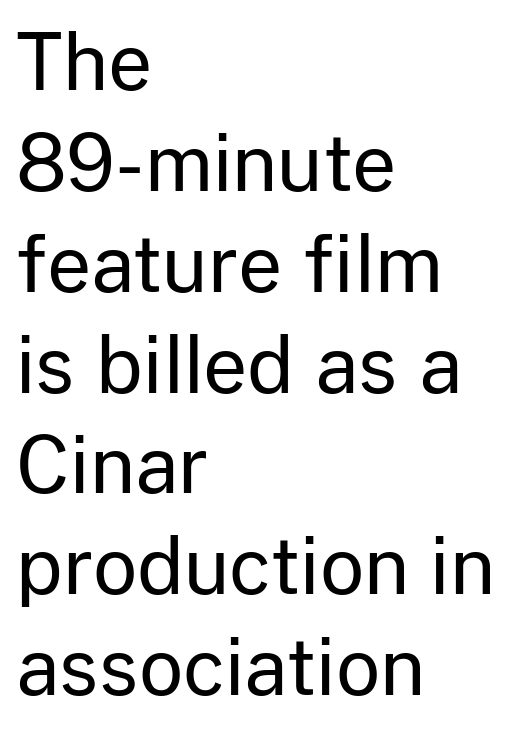
Q: Is the text bold? A: No.
Q: Is the text italic (slanted)? A: No, it is upright.
Q: Is the typeface a serif or a sans-serif typeface? A: Sans-serif.
Q: Is the text underlined? A: No.
Q: How is the paragraph aligned? A: Left-aligned.
Q: Is the spacing between letters normal or unusually wide? A: Normal.
Q: Is the spacing between lines tight, normal or loose? A: Normal.
Q: Width (condensed, normal, or wide)? A: Normal.
Q: Stroke contrast? A: Low.
Q: x-height? A: Medium.
Q: Monospaced? A: No.
